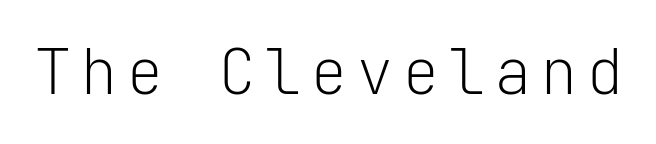
{"serif": "no", "italic": "no", "bold": "no", "weight": "light", "width": "normal", "stroke_contrast": "low", "x_height": "medium", "monospaced": "yes", "underline": "no", "glyph_px": 63}
